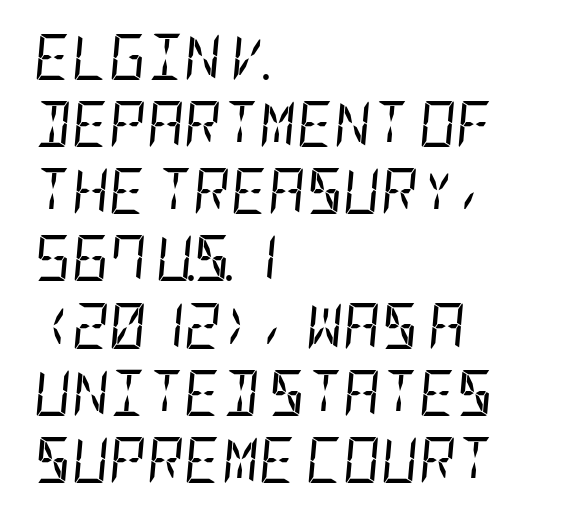
Beneath every word, the page is bare. The rendering keeps characters at their native spacing. Summary of weight: not heavy and not bold. Typeset ragged right — the left edge is the straight one.
